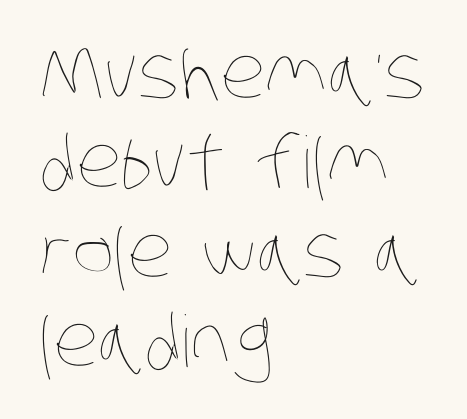
Successive baselines arrive at the customary interval. Each word holds together tightly as a unit, with standard inter-letter gaps. Heaviness? Minimal to ordinary, like unemphasized prose. A typesetter would call this proportional, since set widths differ per character. The paragraph has a hard left edge and a soft right edge.
